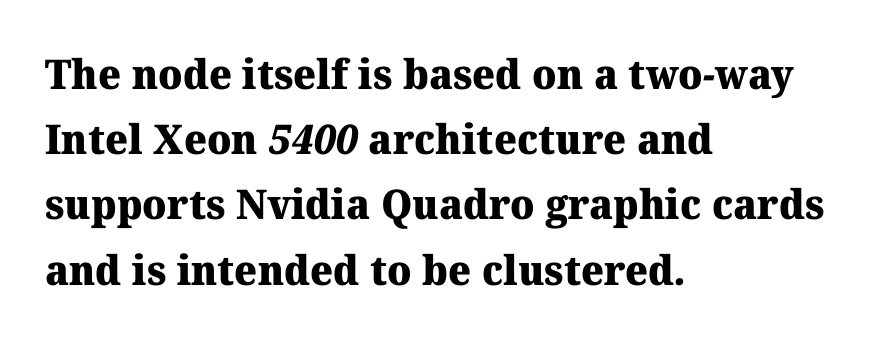
The image shows 41 px heavy serif type; set left-aligned, normal line spacing (1.59x), normal letter spacing, not underlined; medium stroke contrast and a medium x-height.
